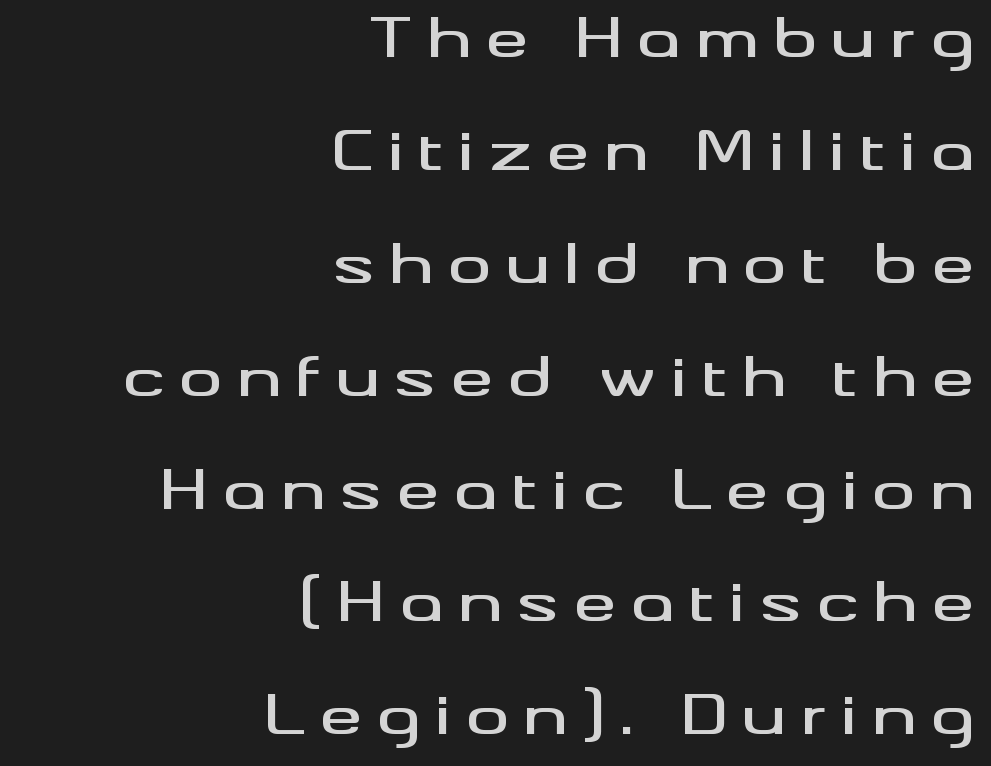
Check the space under the baseline: it is left empty. This block would shrink considerably if given ordinary leading; it's expanded now. Italic: no, the glyphs are upright roman. What stands out about the letter spacing? Its width — letters are far apart. Proportional: the letters do not fall into vertical columns. The glyphs in this specimen are sans serif.
